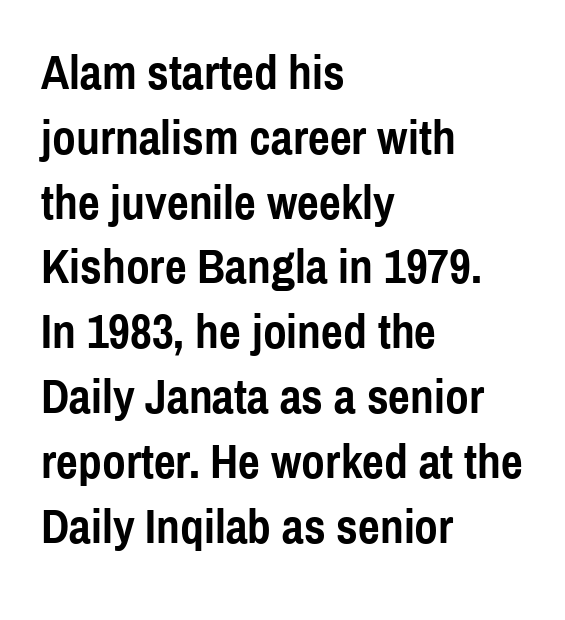
{"serif": "no", "italic": "no", "bold": "yes", "weight": "semibold", "width": "condensed", "x_height": "medium", "monospaced": "no", "underline": "no", "align": "left", "line_spacing": "normal", "line_spacing_ratio": 1.35, "letter_spacing": "normal", "letter_spacing_em": 0.0, "glyph_px": 48}
